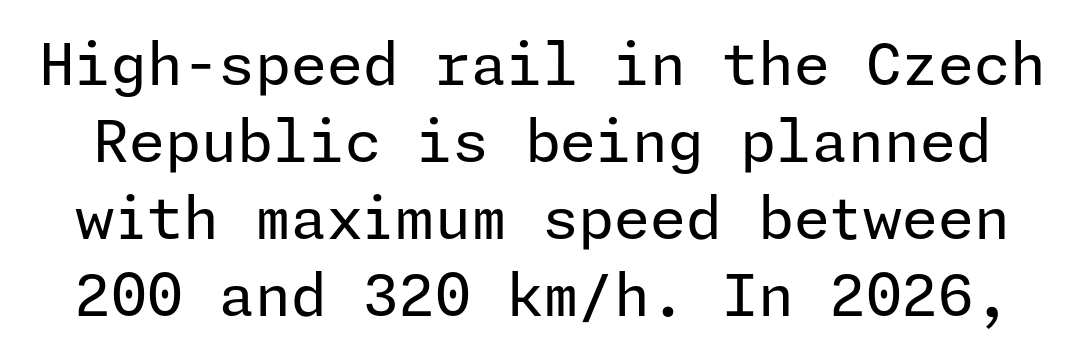
Ink coverage per letter is moderate at most. No word sits above an underline. Regular leading. Ascenders rise straight up at ninety degrees.
